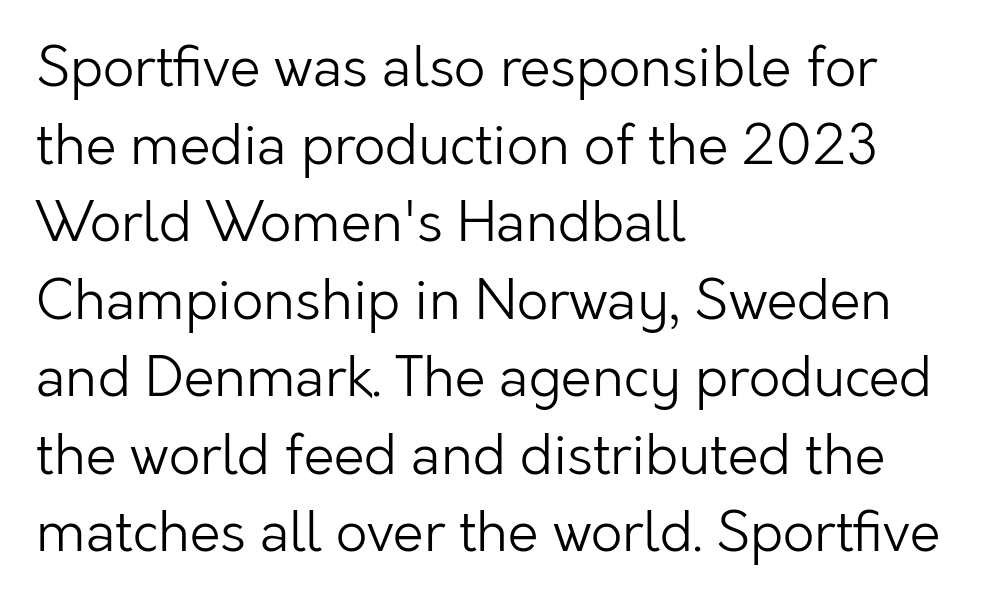
A quiet, ordinary-to-light weight characterises the typeface. Varying glyph widths throughout — classic text-font behaviour. The rendering keeps characters at their native spacing. Baseline-to-baseline distance is the conventional proportion of letter height.
